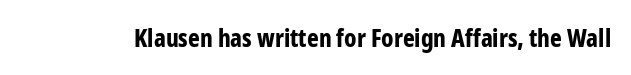
The image shows 25 px bold type, upright; set normal letter spacing, not underlined.
